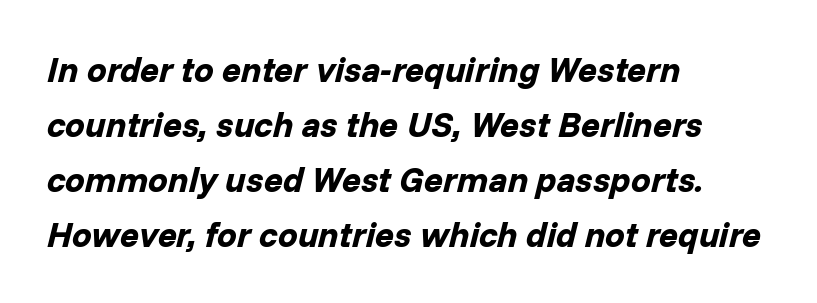
Characters follow at the spacing the type designer built in. Any mark beneath the type? The region is blank. The rendering anchors every line to the left-hand side. Weight check: bold — yes, fully.
